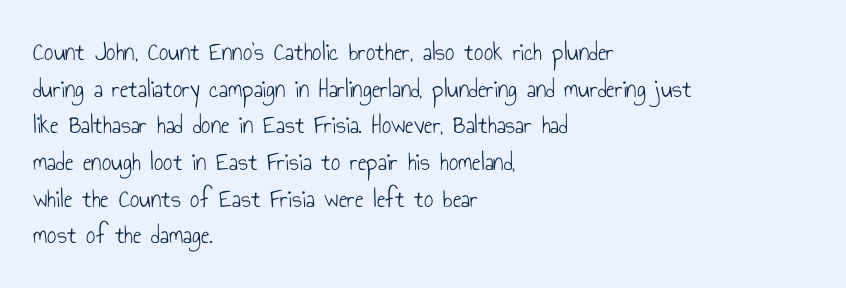
{"italic": "no", "bold": "no", "underline": "no", "align": "left", "line_spacing": "normal", "line_spacing_ratio": 1.41, "letter_spacing": "normal", "letter_spacing_em": 0.0, "glyph_px": 26}
